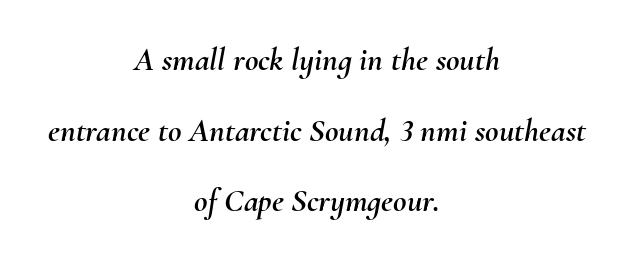
The image shows 33 px text type, italic (leaning right); set centered, loose line spacing (2.14x), normal letter spacing, not underlined; medium stroke contrast and a small x-height.
